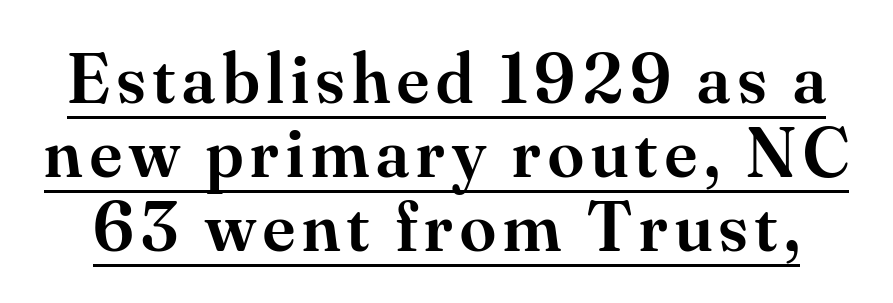
The image shows 72 px semibold serif type, upright; set tight line spacing (1.03x), underlined; medium stroke contrast and a small x-height.
